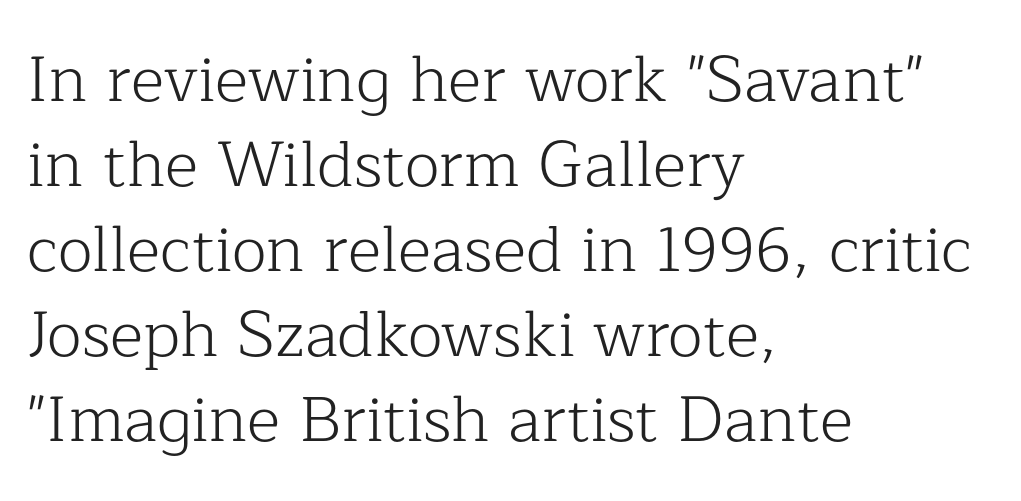
Students, note that the glyphs here touch the page at normal intervals. This sample has the flowing, uneven cadence of proportional lettering. Where is the straight margin? On the left. The zone under the glyphs is completely vacant. The lines sit at an ordinary, default distance from one another. Counters stay open thanks to moderate or lighter strokes.
